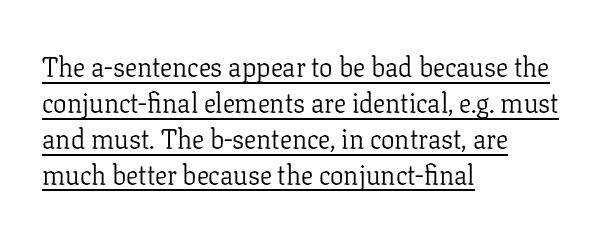
Does extra space separate the letters? No, they use regular spacing. Ordinary non-slanted type is in use. Where is the straight margin? On the left. What's the leading like? Ordinary, nothing unusual. Heft: none added — not bold.
